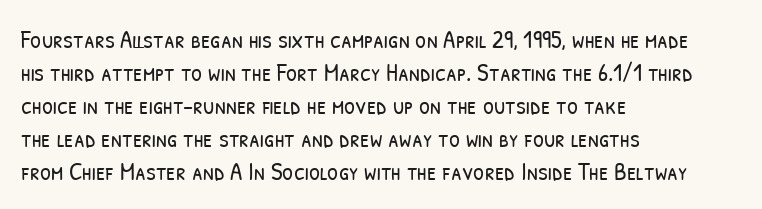
{"bold": "no", "underline": "no", "align": "left", "line_spacing": "normal", "line_spacing_ratio": 1.32, "letter_spacing": "normal", "letter_spacing_em": 0.0, "glyph_px": 25}
